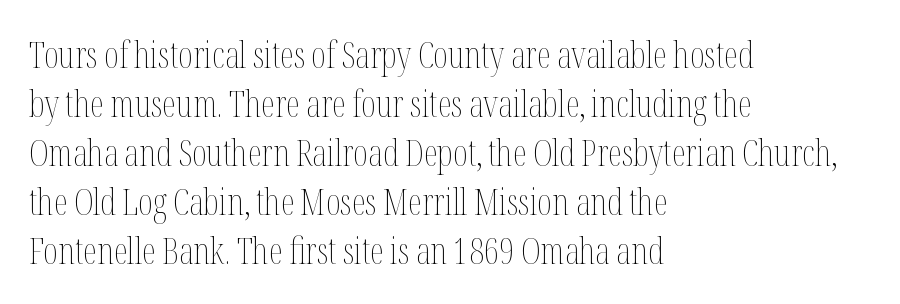
{"italic": "no", "bold": "no", "weight": "thin", "width": "condensed", "stroke_contrast": "medium", "x_height": "medium", "monospaced": "no", "underline": "no", "align": "left", "line_spacing": "normal", "line_spacing_ratio": 1.36, "letter_spacing": "normal", "letter_spacing_em": 0.0, "glyph_px": 36}
